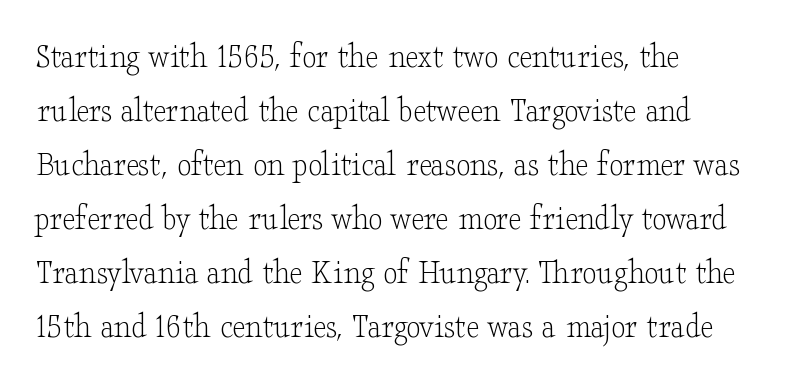
Q: Is the text bold? A: No.
Q: Is the text italic (slanted)? A: No, it is upright.
Q: Is the typeface a serif or a sans-serif typeface? A: Serif.
Q: Is the text underlined? A: No.
Q: How is the paragraph aligned? A: Left-aligned.
Q: Is the spacing between letters normal or unusually wide? A: Normal.
Q: Is the spacing between lines tight, normal or loose? A: Normal.
Q: Width (condensed, normal, or wide)? A: Wide.
Q: Stroke contrast? A: Low.
Q: x-height? A: Small.
Q: Monospaced? A: No.
